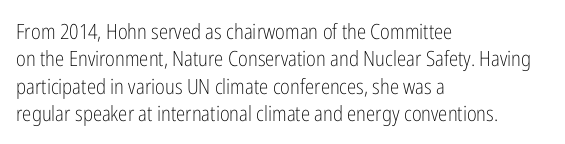
{"italic": "no", "bold": "no", "underline": "no", "align": "left", "line_spacing": "normal", "line_spacing_ratio": 1.3, "letter_spacing": "normal", "letter_spacing_em": 0.0, "glyph_px": 21}
